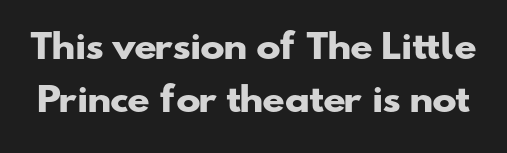
The image shows 33 px heavy, wide sans-serif type; set normal line spacing (1.6x), normal letter spacing, not underlined; low stroke contrast and a small x-height.
